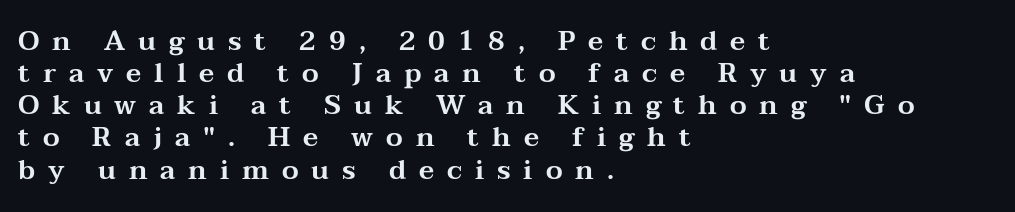
Q: Is the text italic (slanted)? A: No, it is upright.
Q: Is the text underlined? A: No.
Q: How is the paragraph aligned? A: Left-aligned.
Q: Is the spacing between letters normal or unusually wide? A: Unusually wide.
